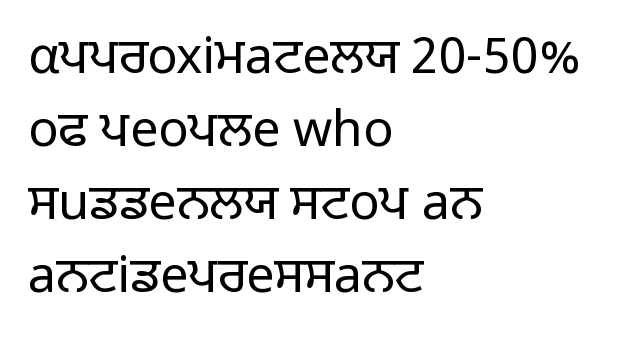
{"serif": "no", "italic": "no", "bold": "no", "weight": "light", "width": "normal", "stroke_contrast": "low", "x_height": "medium", "monospaced": "no", "underline": "no", "align": "left", "line_spacing": "normal", "line_spacing_ratio": 1.46, "letter_spacing": "normal", "letter_spacing_em": 0.0, "glyph_px": 50}
